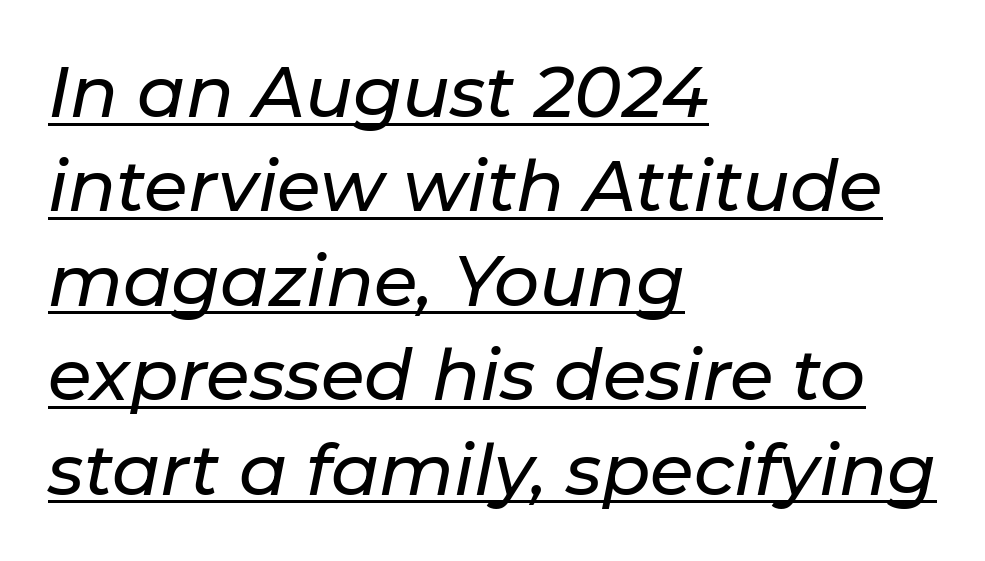
Summary of vertical rhythm: regular, with standard interline spacing. Spacing verdict: proportional, widths tailored to each character. This sample carries an underscore along the baseline area. Slant detected: the letters are inclined. A classic flush-left, rag-right setting is used for this passage.
